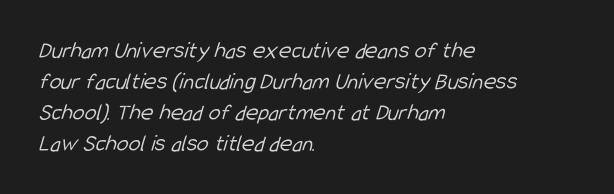
Q: Is the text bold? A: No.
Q: Is the text underlined? A: No.
Q: How is the paragraph aligned? A: Left-aligned.
Q: Is the spacing between letters normal or unusually wide? A: Normal.
Q: Is the spacing between lines tight, normal or loose? A: Normal.
